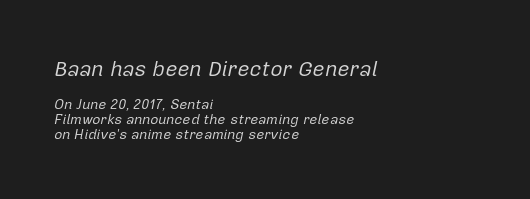
Q: Is the text bold? A: No.
Q: Is the text italic (slanted)? A: Yes, it leans right by about 12 degrees.
Q: Is the text underlined? A: No.
Q: How is the paragraph aligned? A: Left-aligned.
Q: Is the spacing between letters normal or unusually wide? A: Normal.
Q: Is the spacing between lines tight, normal or loose? A: Tight.
Q: Which block of text is set in a larger size, the first (top) or the second (bottom)? A: The first (top) one.
